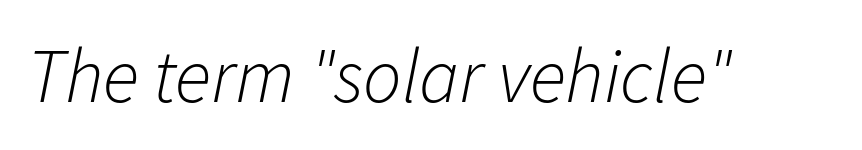
{"italic": "yes", "lean": "right", "slant_degrees": 11, "bold": "no", "weight": "light", "width": "normal", "stroke_contrast": "low", "x_height": "medium", "monospaced": "no", "underline": "no", "letter_spacing": "normal", "letter_spacing_em": 0.0, "glyph_px": 76}
